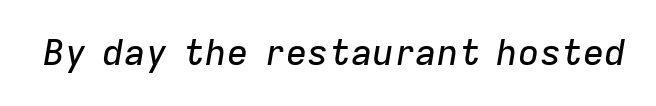
Q: Is the text italic (slanted)? A: Yes, it leans right by about 9 degrees.
Q: Is the text underlined? A: No.
Q: Is the spacing between letters normal or unusually wide? A: Normal.
Q: Width (condensed, normal, or wide)? A: Normal.
Q: Stroke contrast? A: Low.
Q: x-height? A: Medium.
Q: Monospaced? A: No.
